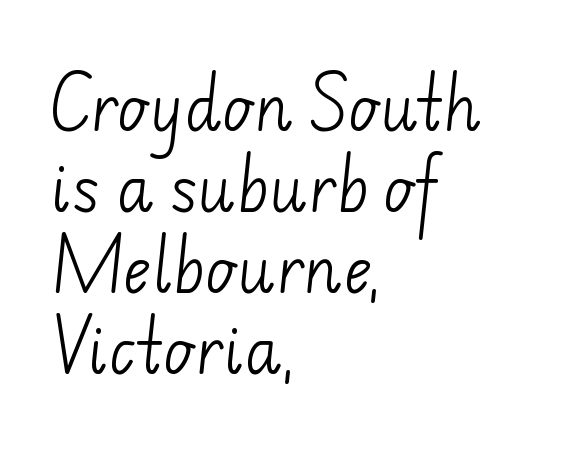
{"serif": "no", "bold": "no", "weight": "light", "width": "normal", "stroke_contrast": "low", "x_height": "small", "monospaced": "no", "underline": "no", "align": "left", "line_spacing": "normal", "line_spacing_ratio": 1.33, "letter_spacing": "normal", "letter_spacing_em": 0.0, "glyph_px": 61}
